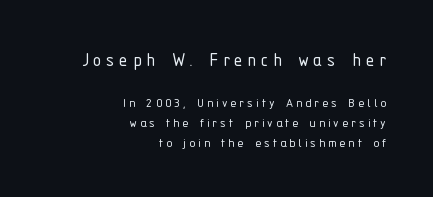
The image shows 22 px text type, upright; set right-aligned, normal line spacing (1.33x), unusually wide letter spacing (+0.2 em), not underlined; the first (top) block is 1.47x larger.
